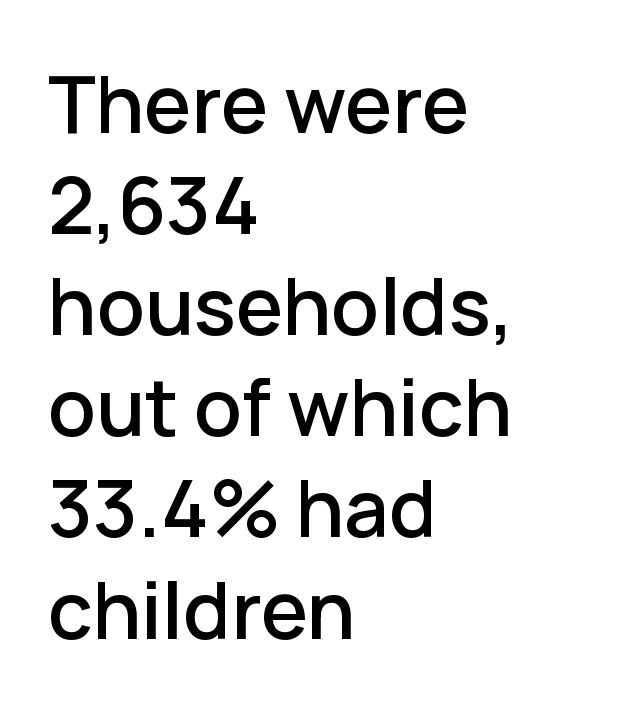
The letters stand upright; this is a roman face. The gaps between neighbouring characters are ordinary and unremarkable. No feet cap the strokes, marking this as sans-serif type. You could not count columns in this text — the font is proportionally spaced.
